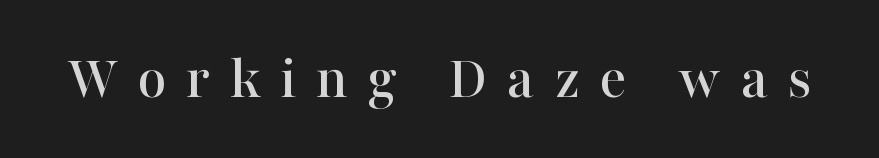
{"serif": "yes", "italic": "no", "width": "normal", "stroke_contrast": "high", "x_height": "medium", "monospaced": "no", "underline": "no", "letter_spacing": "wide", "letter_spacing_em": 0.31, "glyph_px": 63}
